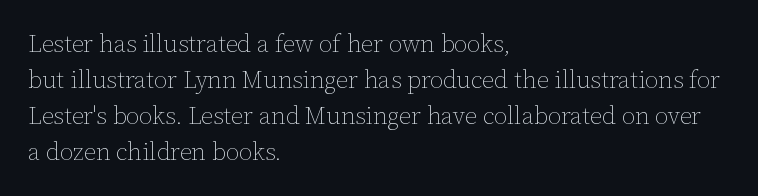
Q: Is the text bold? A: No.
Q: Is the text italic (slanted)? A: No, it is upright.
Q: Is the text underlined? A: No.
Q: How is the paragraph aligned? A: Left-aligned.
Q: Is the spacing between letters normal or unusually wide? A: Normal.
Q: Is the spacing between lines tight, normal or loose? A: Normal.
